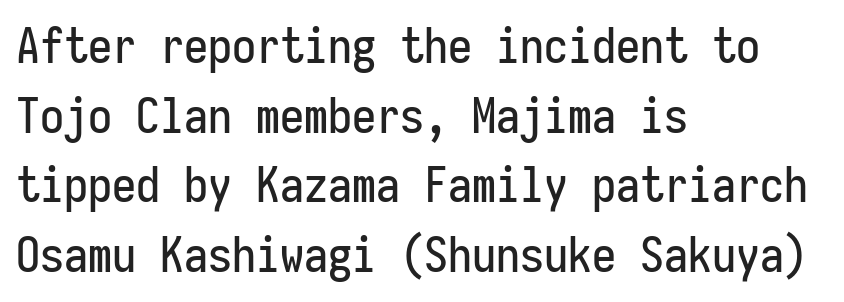
The passage shown stacks its lines at a standard gap. This sample uses plain, unmodified letter spacing. A roman cut, with each character standing at attention. These lines are composed in type without serifs. Honestly, there is no underline to notice here at all.
